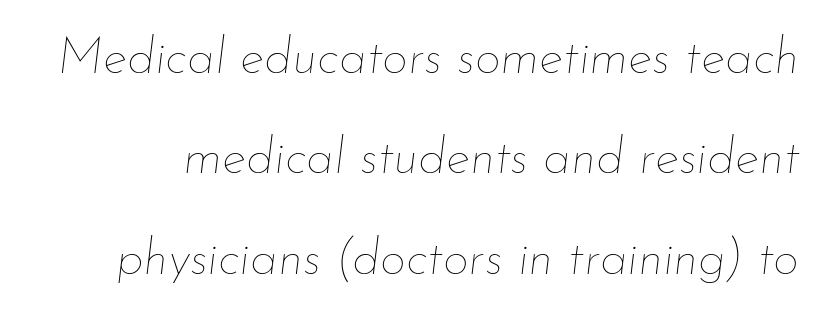
The image shows 51 px thin type, italic (leaning right); set loose line spacing (1.97x), normal letter spacing, not underlined; low stroke contrast and a small x-height.
